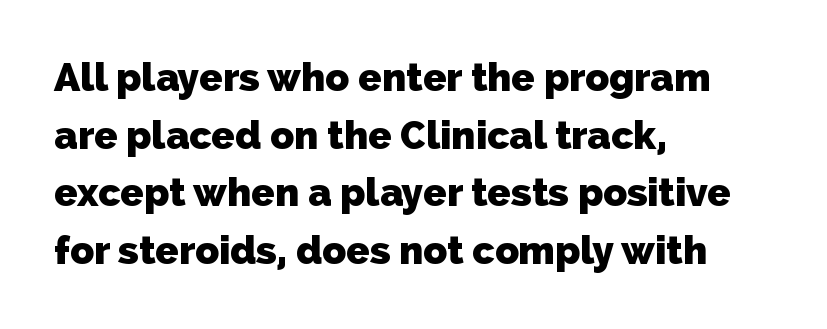
Q: Is the text bold? A: Yes.
Q: Is the typeface a serif or a sans-serif typeface? A: Sans-serif.
Q: Is the text underlined? A: No.
Q: How is the paragraph aligned? A: Left-aligned.
Q: Is the spacing between letters normal or unusually wide? A: Normal.
Q: Is the spacing between lines tight, normal or loose? A: Normal.
Q: Width (condensed, normal, or wide)? A: Normal.
Q: Stroke contrast? A: Low.
Q: x-height? A: Medium.
Q: Monospaced? A: No.
